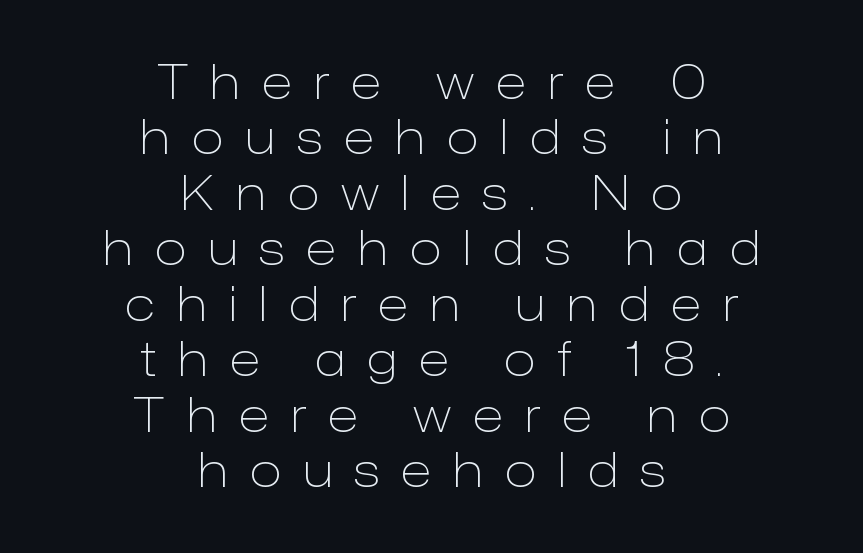
Q: Is the text bold? A: No.
Q: Is the text italic (slanted)? A: No, it is upright.
Q: Is the typeface a serif or a sans-serif typeface? A: Sans-serif.
Q: Is the text underlined? A: No.
Q: How is the paragraph aligned? A: Centered.
Q: Is the spacing between letters normal or unusually wide? A: Unusually wide.
Q: Width (condensed, normal, or wide)? A: Normal.
Q: Stroke contrast? A: Low.
Q: x-height? A: Medium.
Q: Monospaced? A: No.
